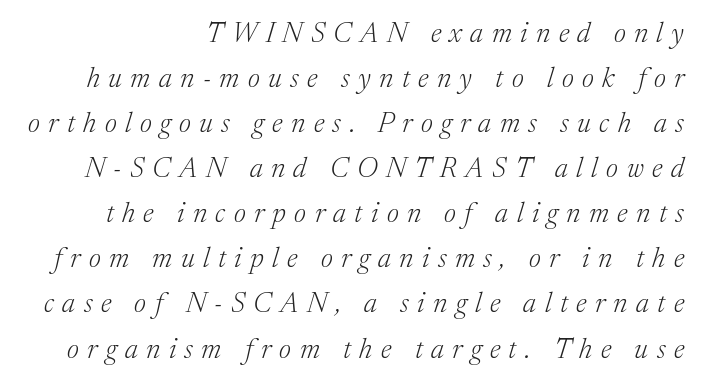
The image shows 28 px light serif type, italic (leaning right); set normal line spacing (1.61x), unusually wide letter spacing (+0.3 em), not underlined; medium stroke contrast and a medium x-height.
